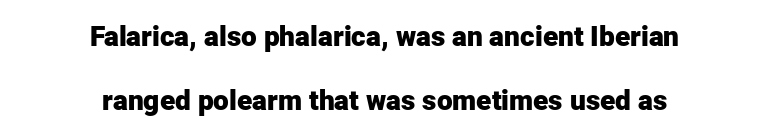
{"serif": "no", "italic": "no", "bold": "yes", "weight": "heavy", "width": "normal", "stroke_contrast": "low", "x_height": "medium", "monospaced": "no", "underline": "no", "align": "center", "line_spacing": "loose", "line_spacing_ratio": 2.3, "letter_spacing": "normal", "letter_spacing_em": 0.0, "glyph_px": 28}
